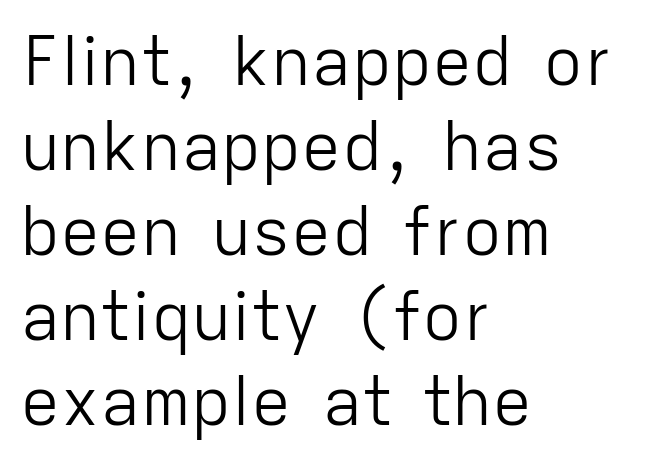
{"serif": "no", "italic": "no", "bold": "no", "weight": "light", "width": "normal", "stroke_contrast": "low", "x_height": "medium", "monospaced": "no", "underline": "no", "align": "left", "line_spacing": "normal", "line_spacing_ratio": 1.27, "letter_spacing": "normal", "letter_spacing_em": 0.0, "glyph_px": 67}
